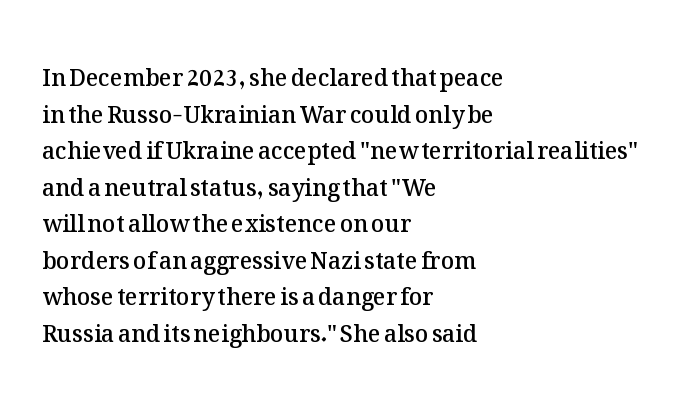
The image shows 23 px text type, upright; set left-aligned, normal line spacing (1.59x), normal letter spacing, not underlined.
